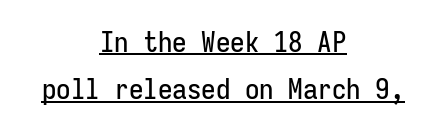
Q: Is the text italic (slanted)? A: No, it is upright.
Q: Is the typeface a serif or a sans-serif typeface? A: Sans-serif.
Q: Is the text underlined? A: Yes.
Q: How is the paragraph aligned? A: Centered.
Q: Is the spacing between letters normal or unusually wide? A: Normal.
Q: Is the spacing between lines tight, normal or loose? A: Normal.
Q: Width (condensed, normal, or wide)? A: Condensed.
Q: Stroke contrast? A: Low.
Q: x-height? A: Medium.
Q: Monospaced? A: Yes.
